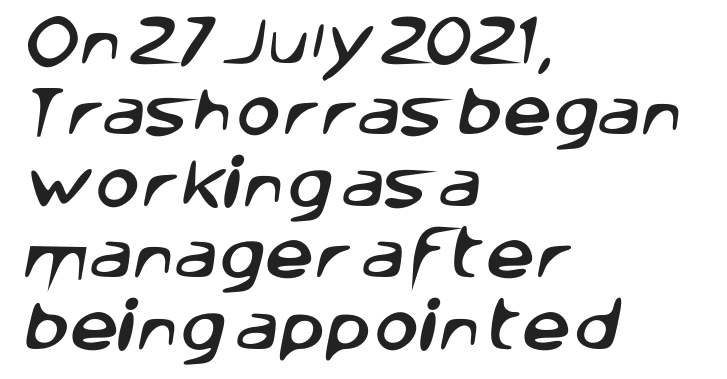
Regarding serifs, this sample does without them. Spacing verdict: proportional, widths tailored to each character. Vertical spacing — default. Default kerning and tracking; the words read as compact shapes. Decoration check: the copy has no underline. Every row of glyphs begins at an identical x-position on the left.
